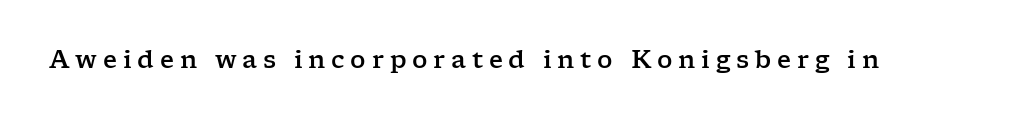
Tracking value appears strongly positive — letters spread wide. A typesetter would mark this as roman, not italic. The specimen omits any rule beneath the text block's lines.
